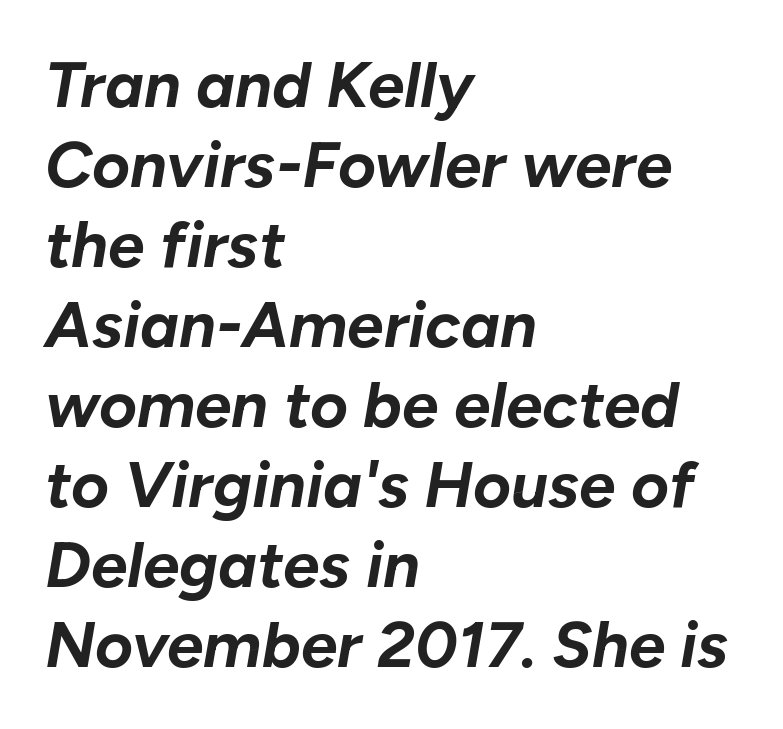
The image shows 65 px bold type, italic (leaning right); set left-aligned, line spacing 1.23x, normal letter spacing, not underlined; low stroke contrast and a medium x-height.
